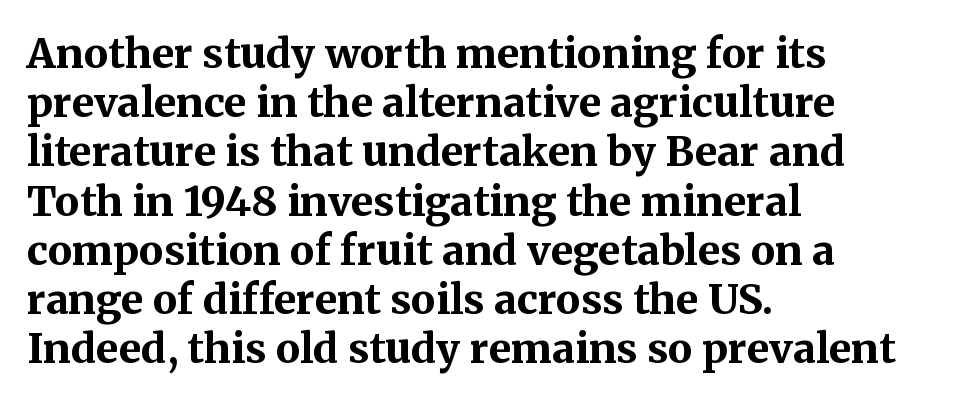
{"serif": "yes", "italic": "no", "bold": "yes", "weight": "bold", "width": "normal", "stroke_contrast": "medium", "x_height": "medium", "monospaced": "no", "underline": "no", "align": "left", "line_spacing_ratio": 1.2, "letter_spacing": "normal", "letter_spacing_em": 0.0, "glyph_px": 41}
